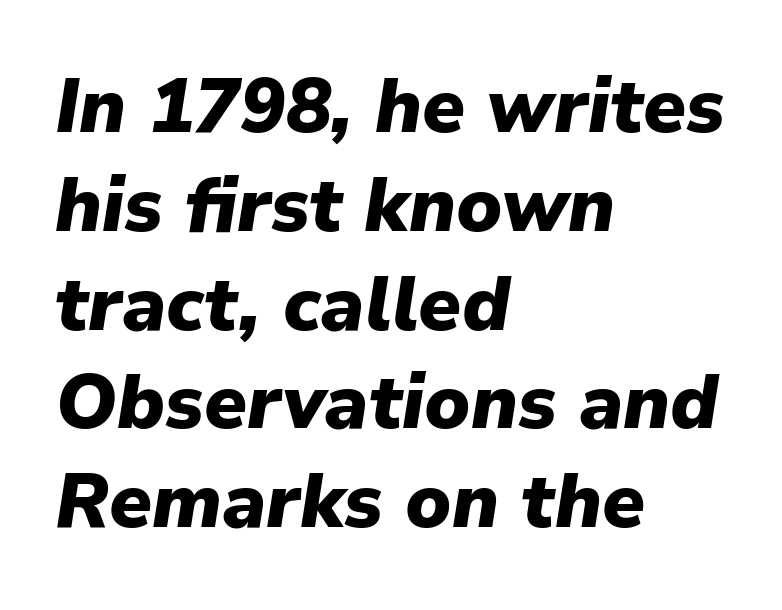
Q: Is the text bold? A: Yes.
Q: Is the text italic (slanted)? A: Yes, it leans right by about 9 degrees.
Q: Is the text underlined? A: No.
Q: How is the paragraph aligned? A: Left-aligned.
Q: Is the spacing between letters normal or unusually wide? A: Normal.
Q: Is the spacing between lines tight, normal or loose? A: Normal.
Q: Width (condensed, normal, or wide)? A: Normal.
Q: Stroke contrast? A: Low.
Q: x-height? A: Medium.
Q: Monospaced? A: No.
